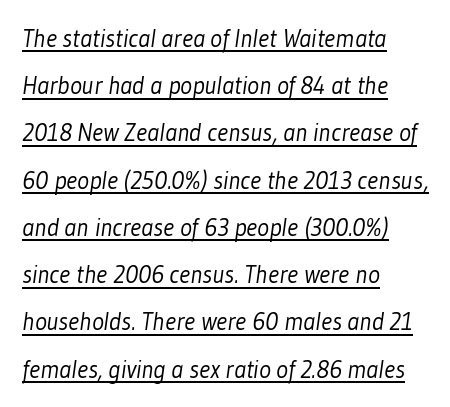
Q: Is the text bold? A: No.
Q: Is the text underlined? A: Yes.
Q: How is the paragraph aligned? A: Left-aligned.
Q: Is the spacing between letters normal or unusually wide? A: Normal.
